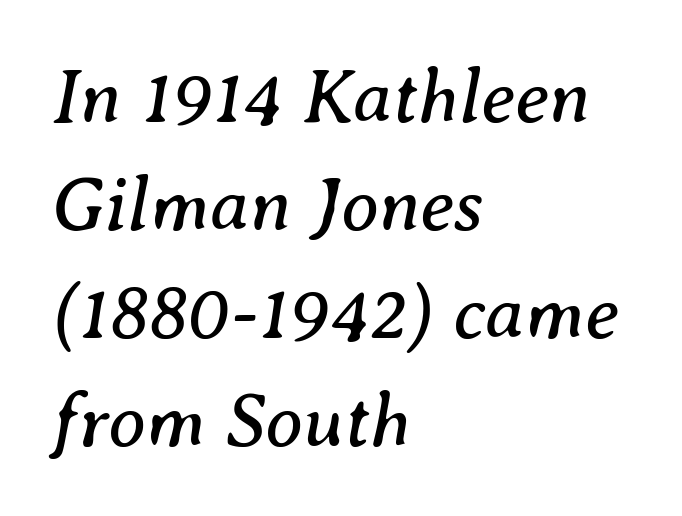
Q: Is the text bold? A: No.
Q: Is the text italic (slanted)? A: Yes, it leans right by about 8 degrees.
Q: Is the typeface a serif or a sans-serif typeface? A: Serif.
Q: Is the text underlined? A: No.
Q: How is the paragraph aligned? A: Left-aligned.
Q: Is the spacing between letters normal or unusually wide? A: Normal.
Q: Is the spacing between lines tight, normal or loose? A: Normal.
Q: Width (condensed, normal, or wide)? A: Normal.
Q: Stroke contrast? A: Medium.
Q: x-height? A: Medium.
Q: Monospaced? A: No.
